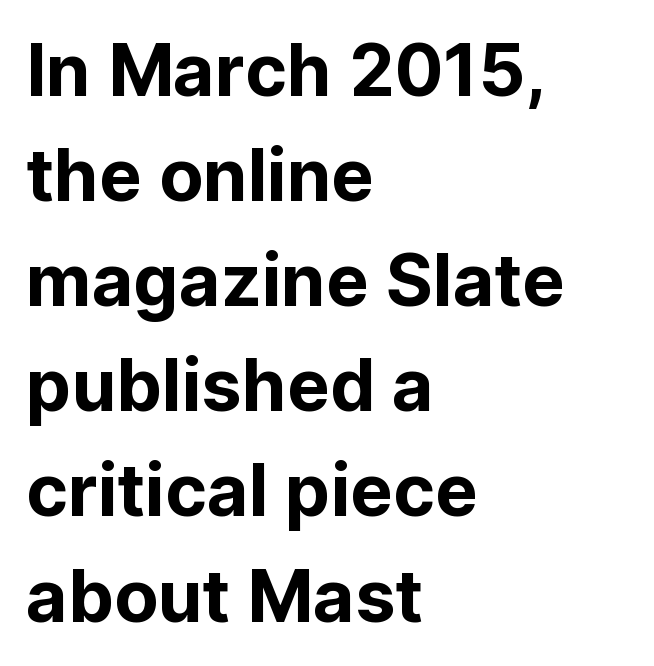
{"serif": "no", "italic": "no", "width": "normal", "stroke_contrast": "low", "x_height": "medium", "monospaced": "no", "underline": "no", "align": "left", "line_spacing": "normal", "line_spacing_ratio": 1.46, "letter_spacing": "normal", "letter_spacing_em": 0.0, "glyph_px": 72}
